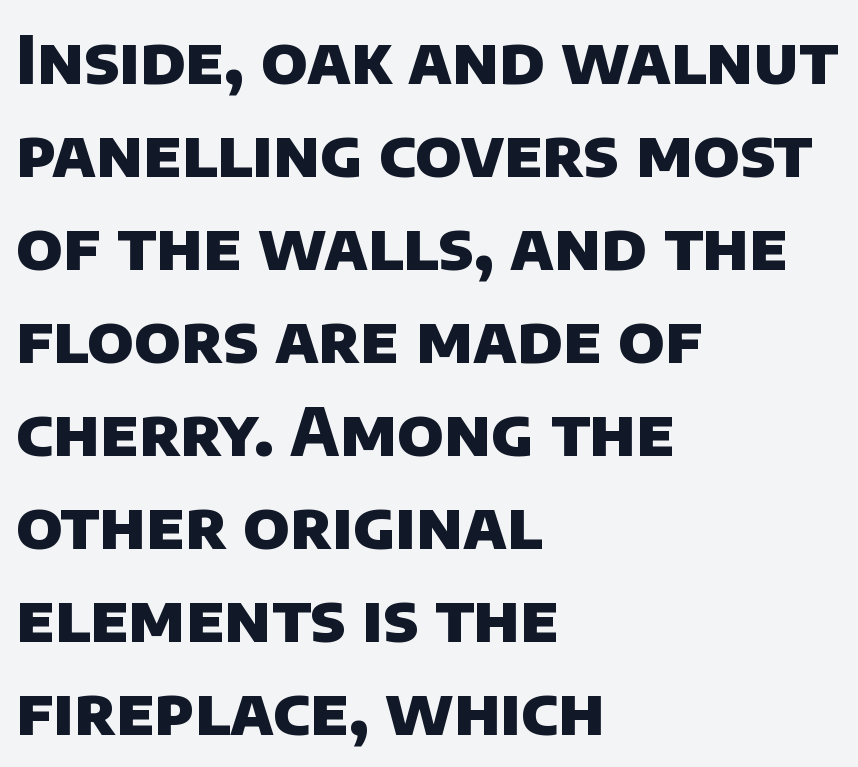
Q: Is the text bold? A: Yes.
Q: Is the typeface a serif or a sans-serif typeface? A: Sans-serif.
Q: Is the text underlined? A: No.
Q: How is the paragraph aligned? A: Left-aligned.
Q: Is the spacing between letters normal or unusually wide? A: Normal.
Q: Is the spacing between lines tight, normal or loose? A: Normal.
Q: Width (condensed, normal, or wide)? A: Normal.
Q: Stroke contrast? A: Low.
Q: x-height? A: Large.
Q: Monospaced? A: No.
